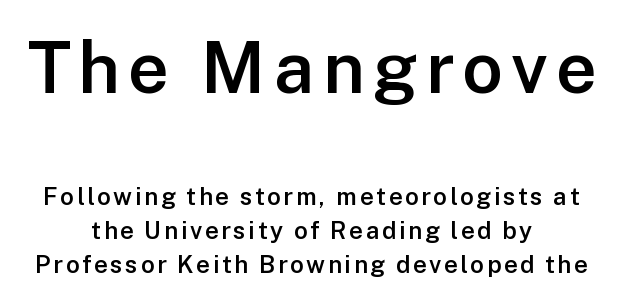
Q: Is the text bold? A: Semi-bold.
Q: Is the text italic (slanted)? A: No, it is upright.
Q: Is the typeface a serif or a sans-serif typeface? A: Sans-serif.
Q: Is the text underlined? A: No.
Q: How is the paragraph aligned? A: Centered.
Q: Is the spacing between lines tight, normal or loose? A: Normal.
Q: Which block of text is set in a larger size, the first (top) or the second (bottom)? A: The first (top) one.
Q: Width (condensed, normal, or wide)? A: Normal.
Q: Stroke contrast? A: Low.
Q: x-height? A: Medium.
Q: Monospaced? A: No.
